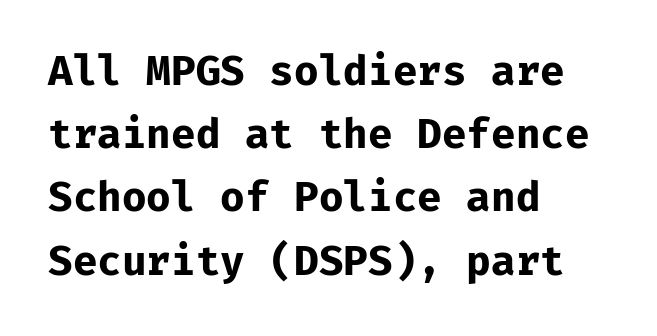
{"serif": "no", "italic": "no", "bold": "yes", "weight": "bold", "width": "normal", "stroke_contrast": "low", "x_height": "medium", "monospaced": "yes", "underline": "no", "align": "left", "line_spacing": "normal", "line_spacing_ratio": 1.58, "letter_spacing": "normal", "letter_spacing_em": 0.0, "glyph_px": 40}
